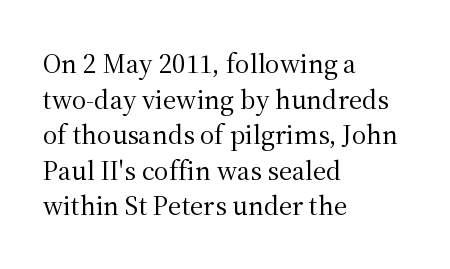
Ink coverage per letter is moderate at most. The words here are not underlined. Alignment: flush left. Are there feet on the stems? There are — it's a serif.
